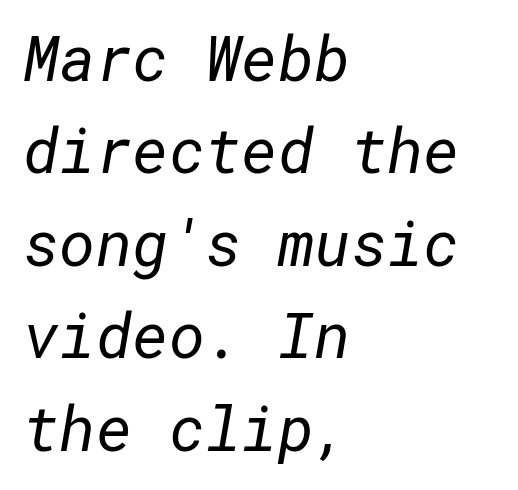
{"serif": "no", "bold": "no", "weight": "regular", "width": "normal", "stroke_contrast": "low", "x_height": "medium", "underline": "no", "align": "left", "line_spacing": "normal", "line_spacing_ratio": 1.49, "letter_spacing": "normal", "letter_spacing_em": 0.0, "glyph_px": 62}
